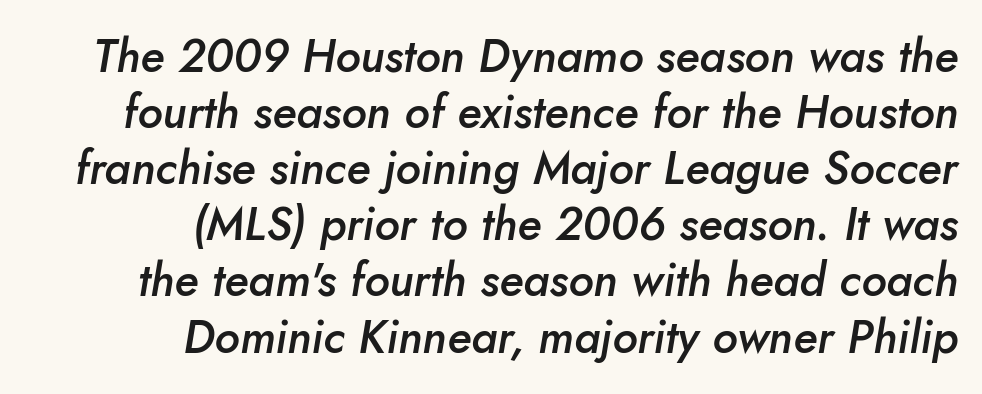
Q: Is the text bold? A: Semi-bold.
Q: Is the text italic (slanted)? A: Yes, it leans right by about 10 degrees.
Q: Is the text underlined? A: No.
Q: How is the paragraph aligned? A: Right-aligned.
Q: Is the spacing between letters normal or unusually wide? A: Normal.
Q: Width (condensed, normal, or wide)? A: Normal.
Q: Stroke contrast? A: Low.
Q: x-height? A: Small.
Q: Monospaced? A: No.
